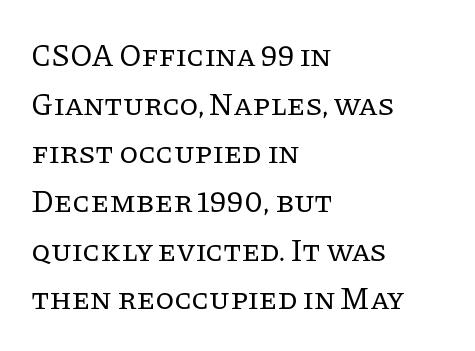
The gaps between neighbouring characters are ordinary and unremarkable. This sample is left-justified, so line endings fall wherever the words run out. Serifs: yes, visible at the terminals of the letterforms. Does the leading feel generous? No, just average. The font is comparable to plain body text, perhaps lighter. This sample has the flowing, uneven cadence of proportional lettering.
